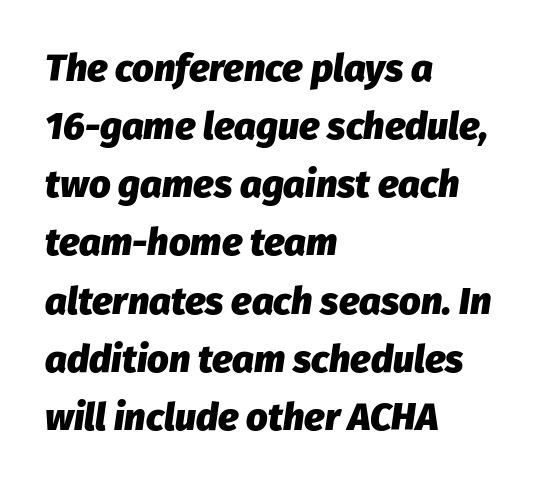
Q: Is the text bold? A: Yes.
Q: Is the text italic (slanted)? A: Yes, it leans right by about 8 degrees.
Q: Is the text underlined? A: No.
Q: How is the paragraph aligned? A: Left-aligned.
Q: Is the spacing between letters normal or unusually wide? A: Normal.
Q: Is the spacing between lines tight, normal or loose? A: Normal.
Q: Width (condensed, normal, or wide)? A: Normal.
Q: Stroke contrast? A: Low.
Q: x-height? A: Medium.
Q: Monospaced? A: No.
